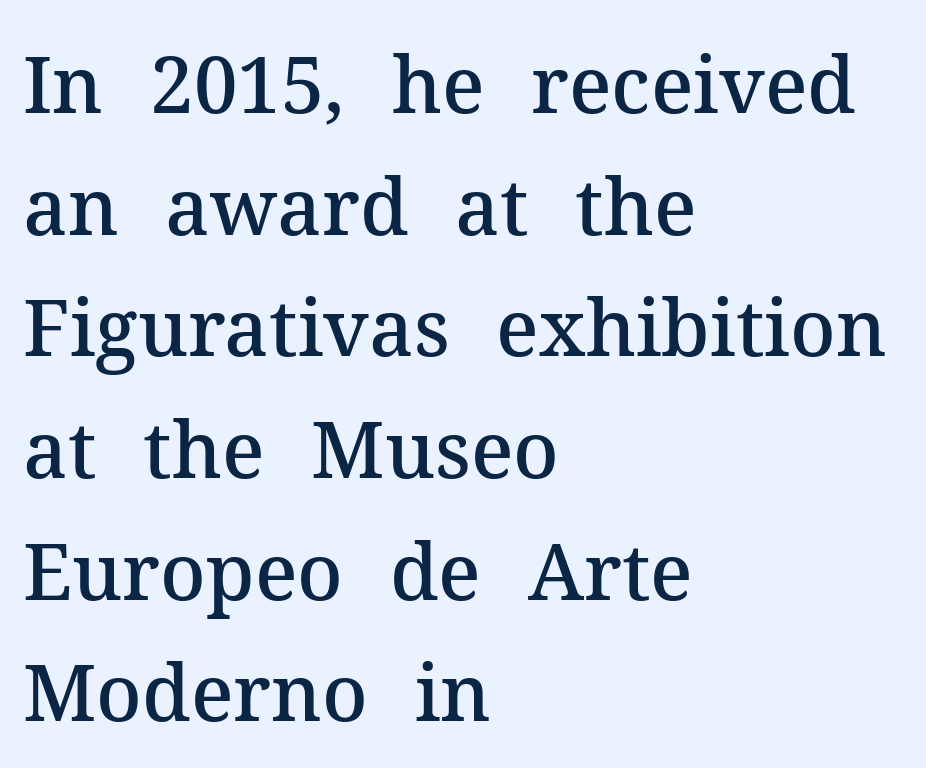
The font's upright variant was chosen for this text. The rendering uses a moderate line-height, typical for paragraphs. Notice the strokes are somewhat thickened but not fully heavy: this is a semibold. The face used here is proportionally spaced, like ordinary book or web type.
